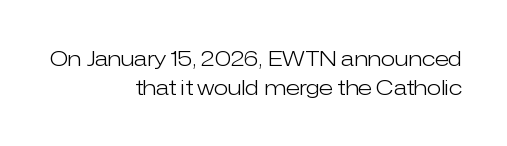
{"italic": "no", "bold": "no", "underline": "no", "align": "right", "line_spacing": "normal", "line_spacing_ratio": 1.4, "letter_spacing": "normal", "letter_spacing_em": 0.0, "glyph_px": 21}
